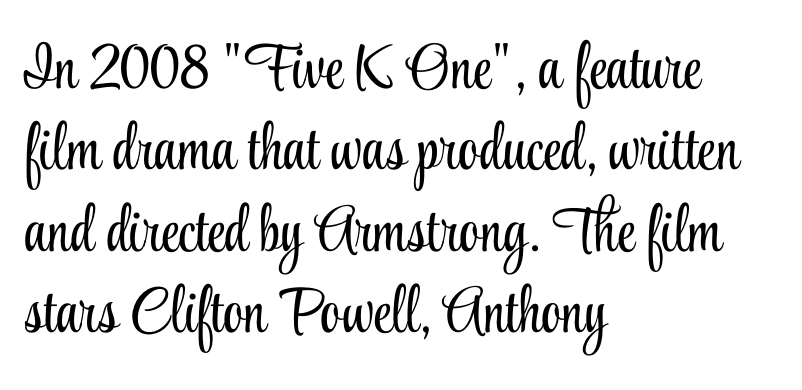
Q: Is the text bold? A: No.
Q: Is the text italic (slanted)? A: Yes.
Q: Is the typeface a serif or a sans-serif typeface? A: Serif.
Q: Is the text underlined? A: No.
Q: How is the paragraph aligned? A: Left-aligned.
Q: Is the spacing between letters normal or unusually wide? A: Normal.
Q: Is the spacing between lines tight, normal or loose? A: Normal.
Q: Width (condensed, normal, or wide)? A: Condensed.
Q: Stroke contrast? A: Low.
Q: x-height? A: Small.
Q: Monospaced? A: No.
